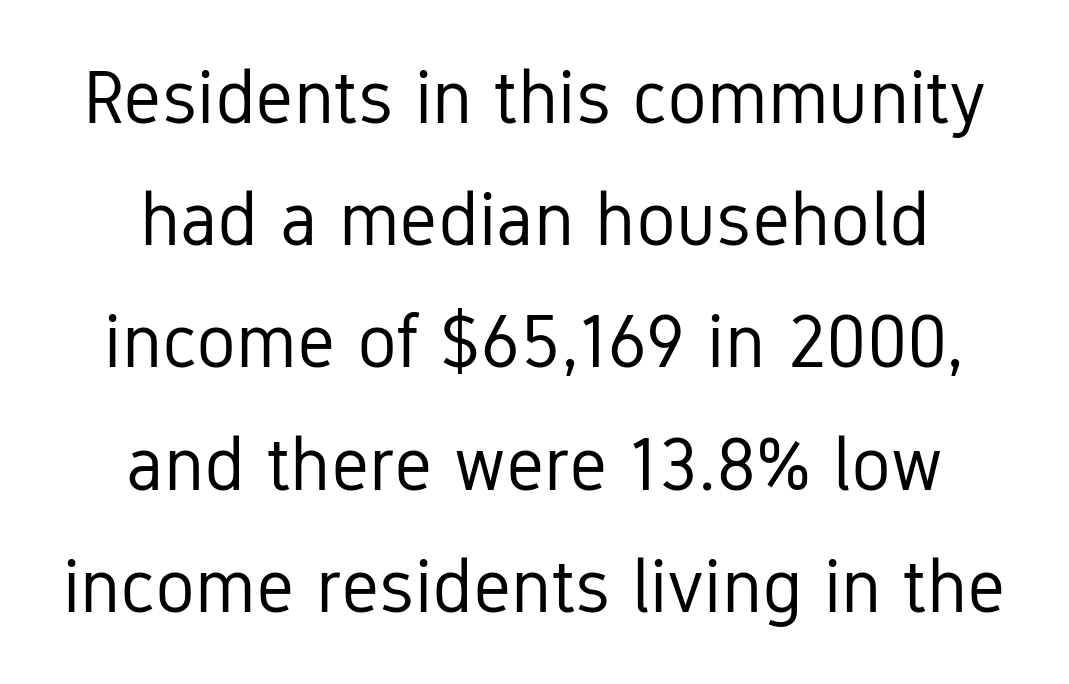
Glyph-to-glyph distance matches everyday printed text. These lines are composed in type without serifs. Compared with a typical body face, this is equally light or lighter still. Is this a fixed-width face? No — the glyphs have proportional, varying widths. Compared with a flush-left layout, this one balances lines on the center instead.
